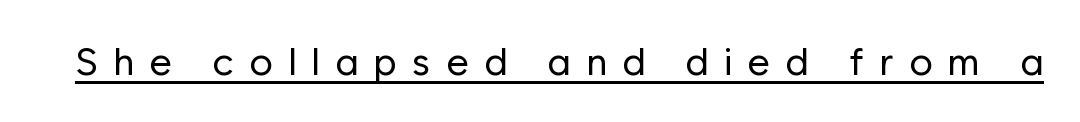
The image shows 39 px regular-weight sans-serif type, upright; set unusually wide letter spacing (+0.39 em), underlined; low stroke contrast and a medium x-height.
